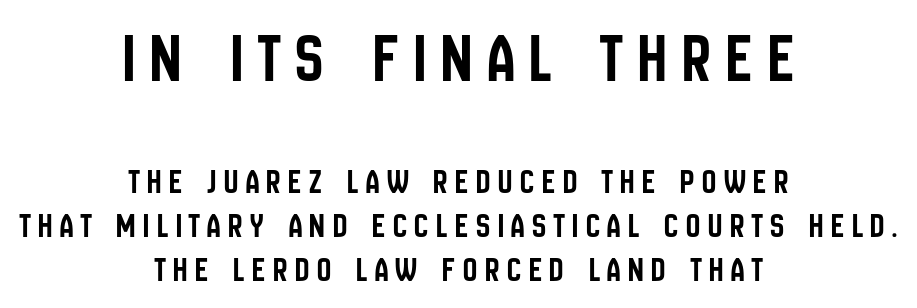
The image shows 70 px condensed sans-serif type, upright; set centered, normal line spacing (1.26x), unusually wide letter spacing (+0.22 em), not underlined; the first (top) block is 2.0x larger; low stroke contrast and a large x-height.
